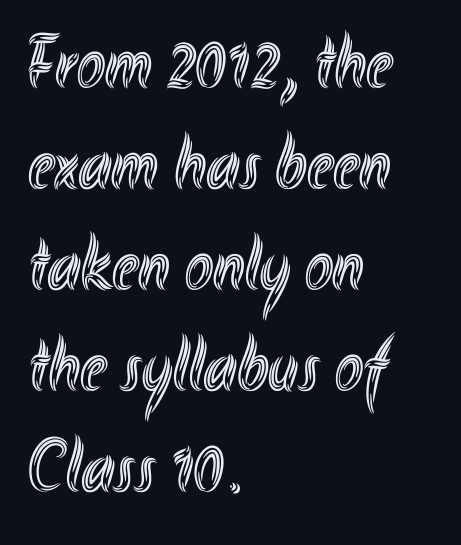
The image shows 76 px condensed type; set left-aligned, normal line spacing (1.33x), normal letter spacing, not underlined; a small x-height.
